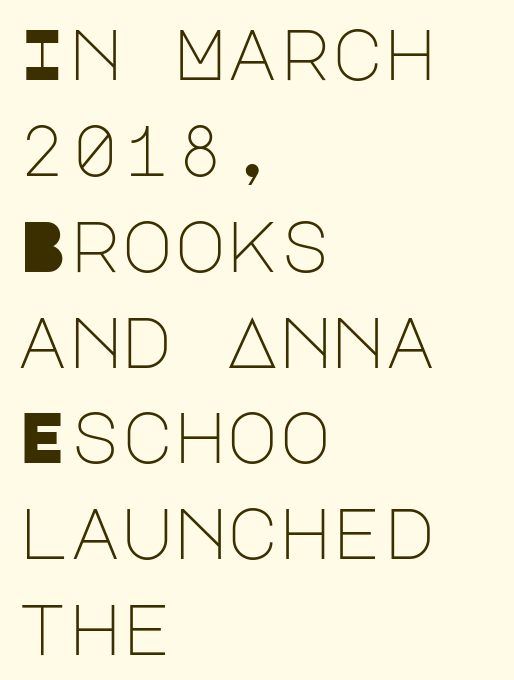
Characters follow at the spacing the type designer built in. Is the type heavy? It reads as light-to-regular instead. In terms of leading, this rendering sits right in the middle. Unmarked baselines from the first word to the last. The type family on display is of the sans-serif kind. This rendering uses left alignment, leaving the right contour irregular.
